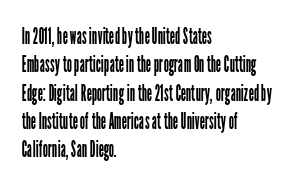
The image shows 23 px text type, upright; set left-aligned, line spacing 1.23x, normal letter spacing, not underlined.
